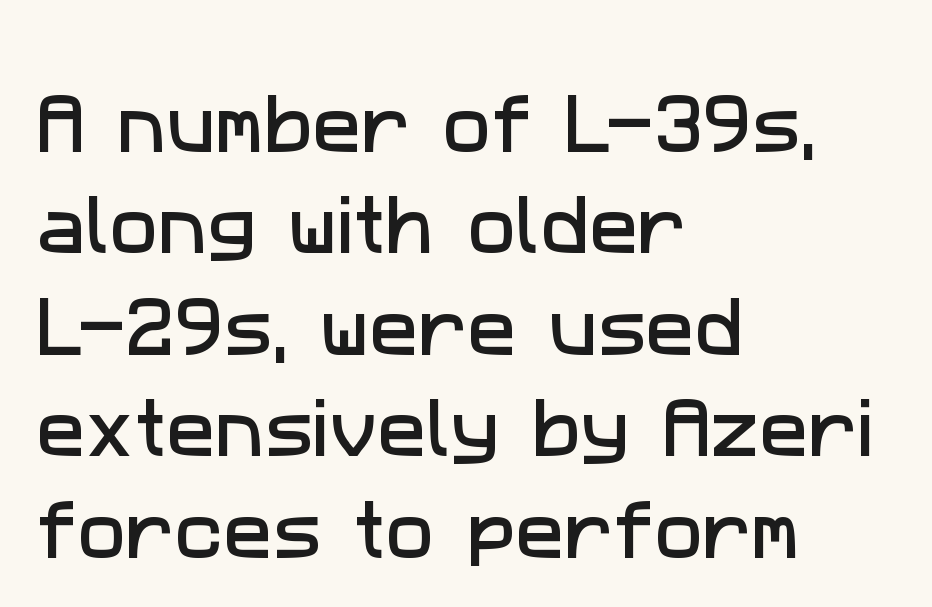
Caption: standard tracking, unaltered. Vertical spacing — default. Line beginnings align vertically; line endings do not. The glyphs are unaccompanied by any horizontal stroke below them. The passage shown is typeset with a sans-serif family. You could not count columns in this text — the font is proportionally spaced.
